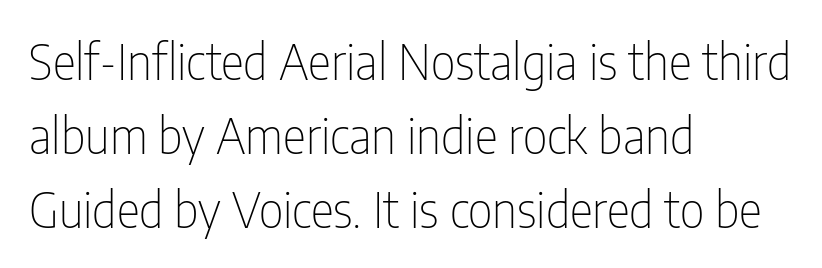
The image shows 49 px thin, condensed sans-serif type, upright; set left-aligned, normal line spacing (1.51x), normal letter spacing, not underlined; low stroke contrast and a medium x-height.
